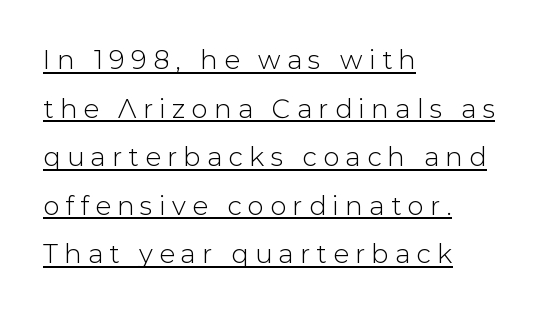
In designer terms, the underline attribute is active on this setting. Look at the tracking — it's clearly loosened, letters drifting apart. If you drew a line through each stem, it would be perfectly vertical. If you drew a ruler down the left edge, every line would touch it.
